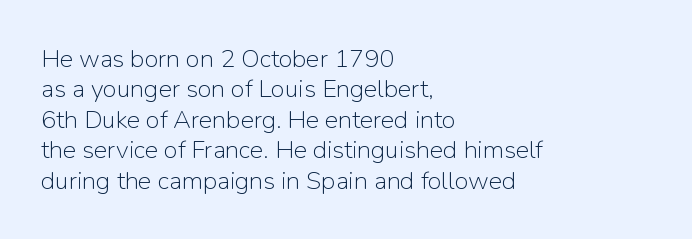
Q: Is the text bold? A: No.
Q: Is the text italic (slanted)? A: No, it is upright.
Q: Is the text underlined? A: No.
Q: How is the paragraph aligned? A: Left-aligned.
Q: Is the spacing between letters normal or unusually wide? A: Normal.
